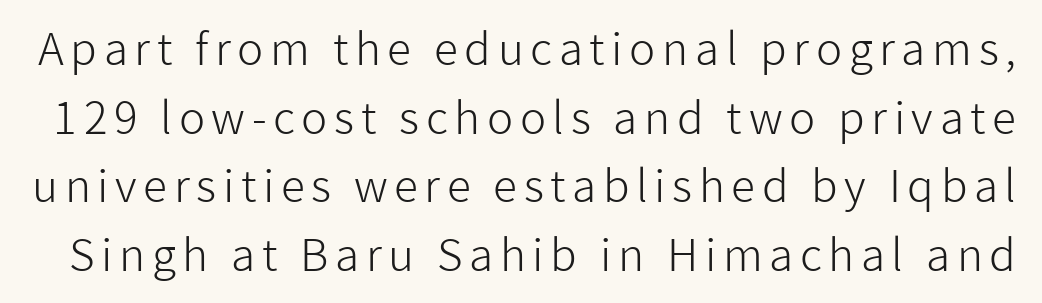
Is the stroke heavy? The answer is a plain regular-or-lighter. The lettering holds an erect, upright posture throughout. The designer went with a sans here, leaving each stem footless. Just letters on the line, the space beneath them empty. Each new line begins a customary step beneath the previous one. Is this a fixed-width face? No — the glyphs have proportional, varying widths.
